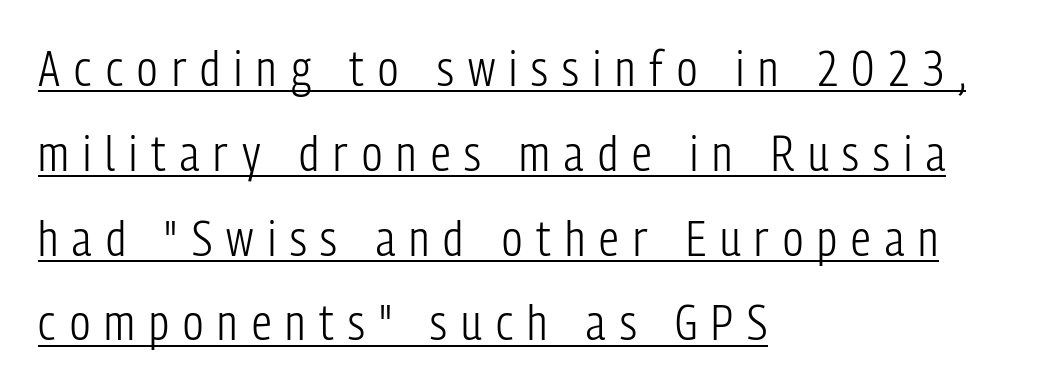
Tracking value appears strongly positive — letters spread wide. The rag falls on the right side of this text block. Each line of the rendering has a horizontal stroke beneath the glyphs. Font category for this specimen: sans-serif.
